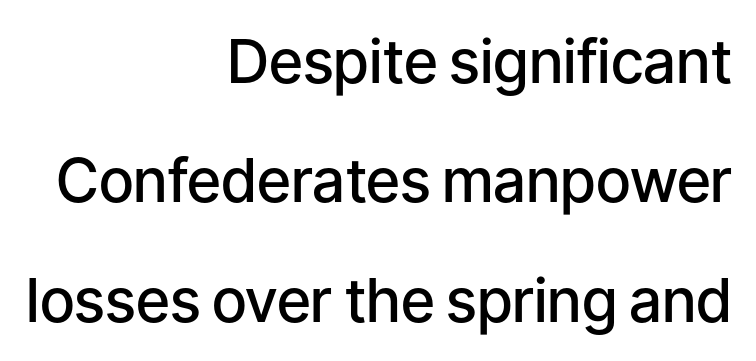
The image shows 60 px semibold sans-serif type, upright; set right-aligned, loose line spacing (1.99x), normal letter spacing, not underlined; low stroke contrast and a medium x-height.
